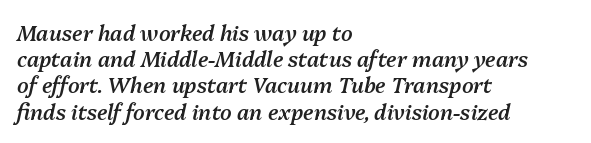
Horizontally, the lines are justified to the leading edge only. This block has exactly the height ordinary leading produces. Just letters on the line, the space beneath them empty. If you drew a line through each stem, it would be angled.
